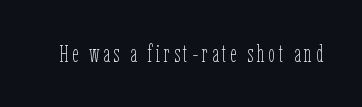
Only glyphs here, with clear space below each row. Posture: upright roman. The font is comparable to plain body text, perhaps lighter.
